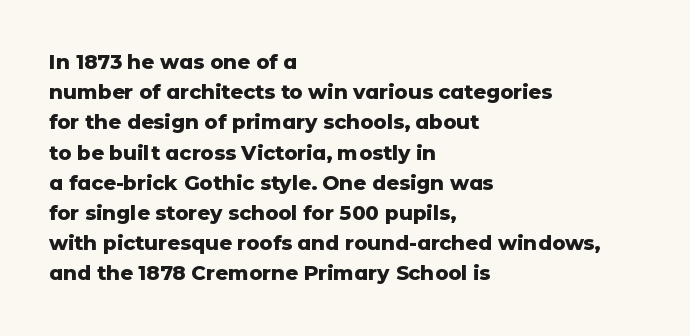
The image shows 20 px bold type, upright; set left-aligned, normal line spacing (1.51x), normal letter spacing, not underlined.
